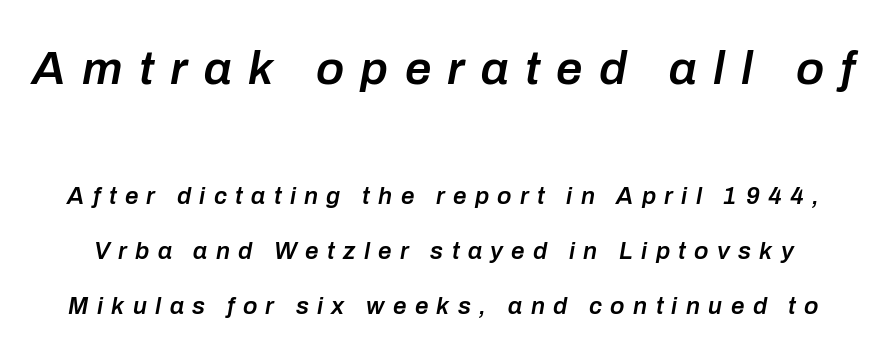
{"italic": "yes", "lean": "right", "slant_degrees": 10, "bold": "semi", "weight": "semibold", "width": "normal", "stroke_contrast": "low", "x_height": "medium", "monospaced": "no", "underline": "no", "line_spacing": "loose", "line_spacing_ratio": 2.3, "letter_spacing": "wide", "letter_spacing_em": 0.35, "larger_block": "first", "size_ratio": 1.96, "glyph_px": 47}
